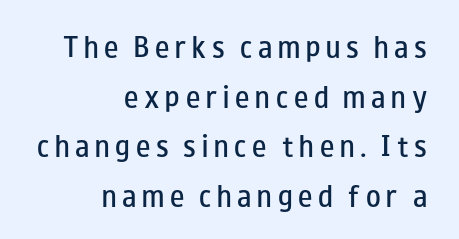
The image shows 24 px text type, upright; set right-aligned, loose line spacing (2.07x), unusually wide letter spacing (+0.24 em), not underlined.
